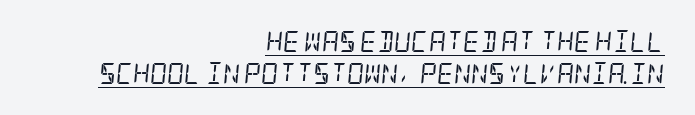
{"italic": "yes", "lean": "right", "slant_degrees": 5, "bold": "no", "underline": "yes", "align": "right", "line_spacing": "normal", "line_spacing_ratio": 1.52, "letter_spacing": "normal", "letter_spacing_em": 0.0, "glyph_px": 21}
